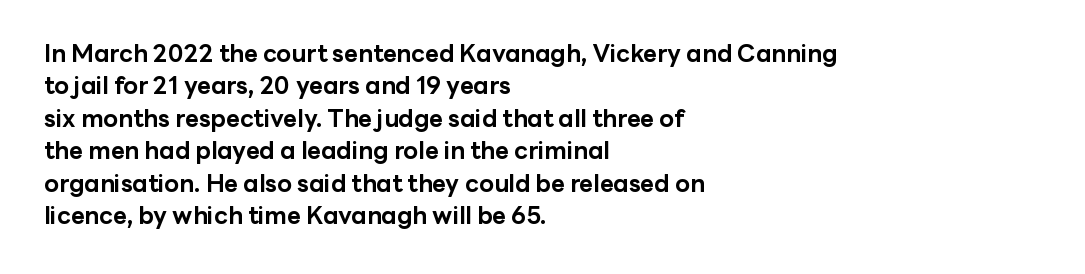
The image shows 24 px bold type, upright; set left-aligned, normal line spacing (1.35x), normal letter spacing, not underlined.
